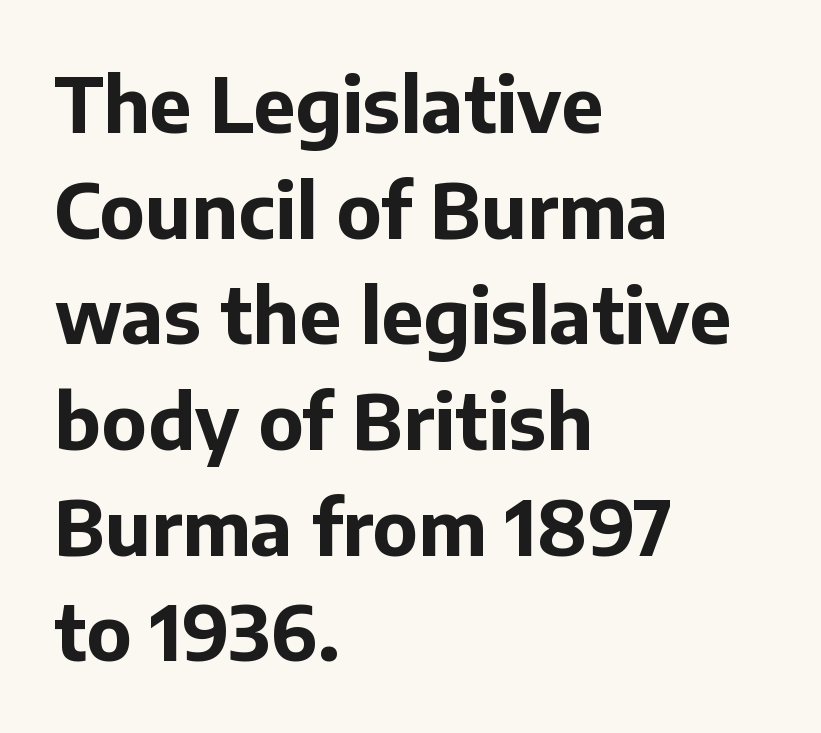
{"serif": "no", "italic": "no", "bold": "yes", "weight": "bold", "width": "normal", "stroke_contrast": "low", "x_height": "medium", "monospaced": "no", "underline": "no", "align": "left", "line_spacing": "normal", "line_spacing_ratio": 1.39, "letter_spacing": "normal", "letter_spacing_em": 0.0, "glyph_px": 76}
